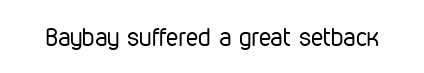
The image shows 25 px text type, upright; set normal letter spacing, not underlined.
